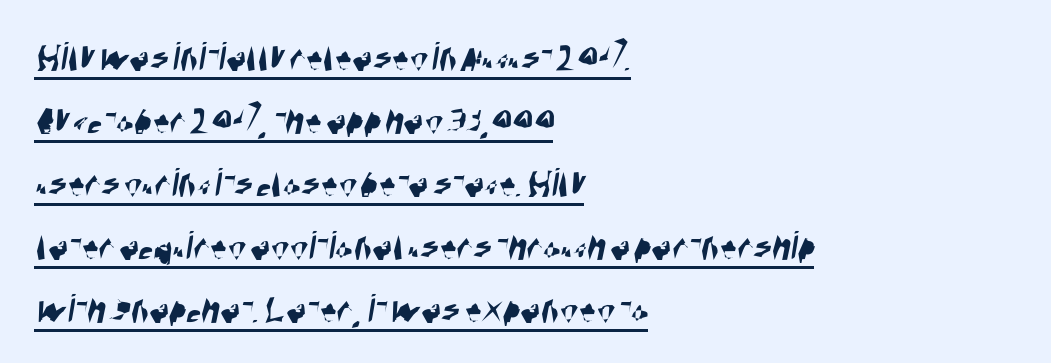
Underlining? Definitely there. The space between consecutive lines is moderate. Typographically, this falls in the sans-serif category. Caption: standard tracking, unaltered. This rendering uses left alignment, leaving the right contour irregular.
